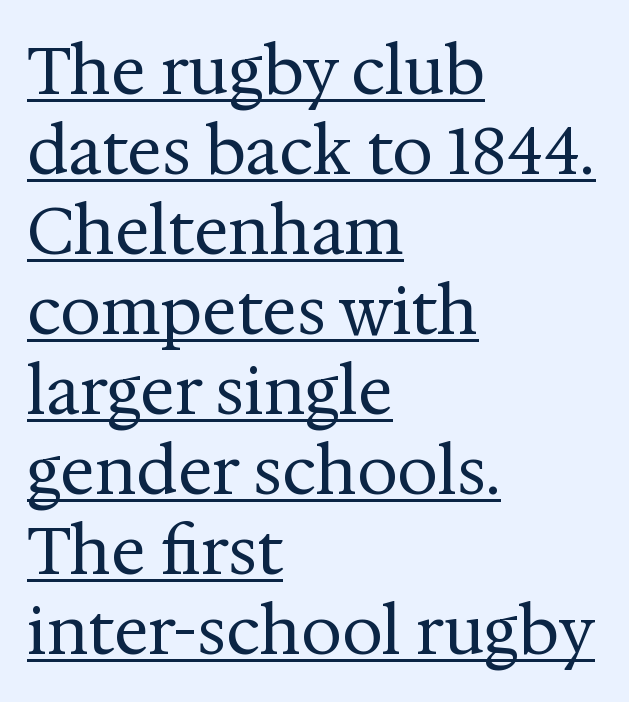
The image shows 65 px regular-weight serif type, upright; set left-aligned, line spacing 1.23x, normal letter spacing, underlined; medium stroke contrast and a medium x-height.
